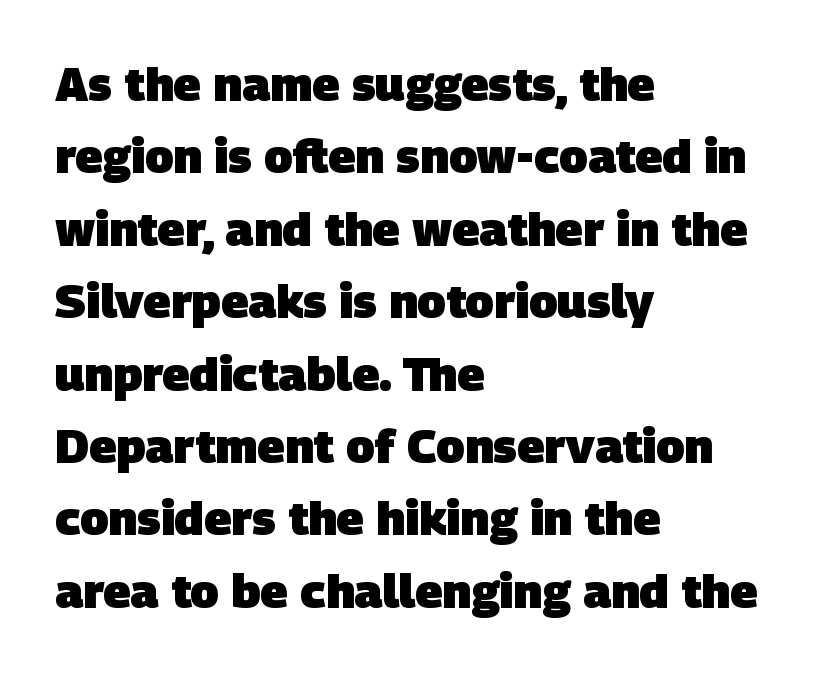
{"serif": "no", "bold": "yes", "weight": "heavy", "width": "normal", "stroke_contrast": "low", "x_height": "large", "monospaced": "no", "underline": "no", "align": "left", "line_spacing": "normal", "line_spacing_ratio": 1.54, "letter_spacing": "normal", "letter_spacing_em": 0.0, "glyph_px": 47}
